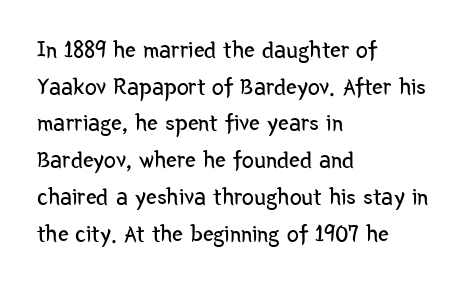
{"italic": "no", "bold": "no", "underline": "no", "align": "left", "line_spacing": "normal", "line_spacing_ratio": 1.53, "letter_spacing": "normal", "letter_spacing_em": 0.0, "glyph_px": 24}
